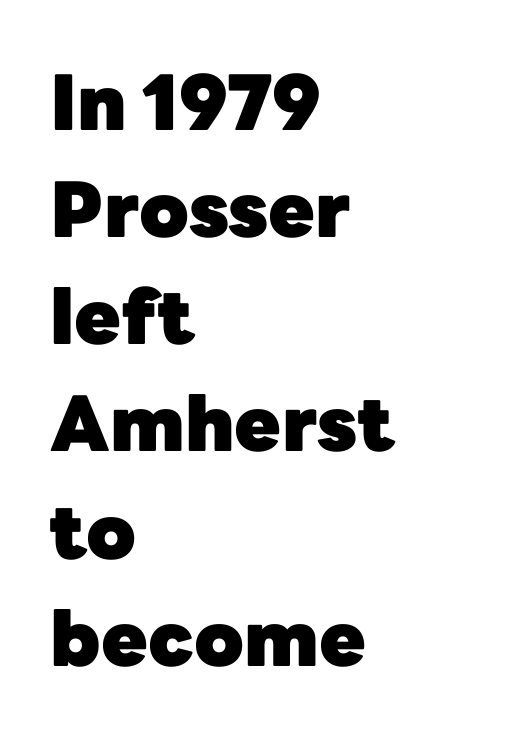
Q: Is the text bold? A: Yes.
Q: Is the text italic (slanted)? A: No, it is upright.
Q: Is the typeface a serif or a sans-serif typeface? A: Sans-serif.
Q: Is the text underlined? A: No.
Q: How is the paragraph aligned? A: Left-aligned.
Q: Is the spacing between letters normal or unusually wide? A: Normal.
Q: Is the spacing between lines tight, normal or loose? A: Normal.
Q: Width (condensed, normal, or wide)? A: Normal.
Q: Stroke contrast? A: Low.
Q: x-height? A: Medium.
Q: Monospaced? A: No.
